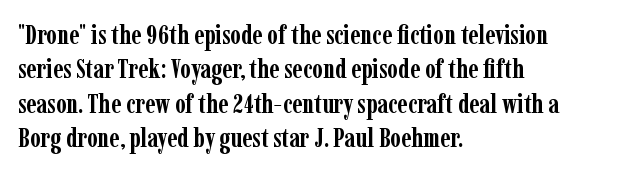
A typesetter would mark this as roman, not italic. Does the copy run flush right? No — it runs flush left. These words are printed bold, with thick strokes throughout. Successive baselines arrive at the customary interval. Caption: standard tracking, unaltered.
